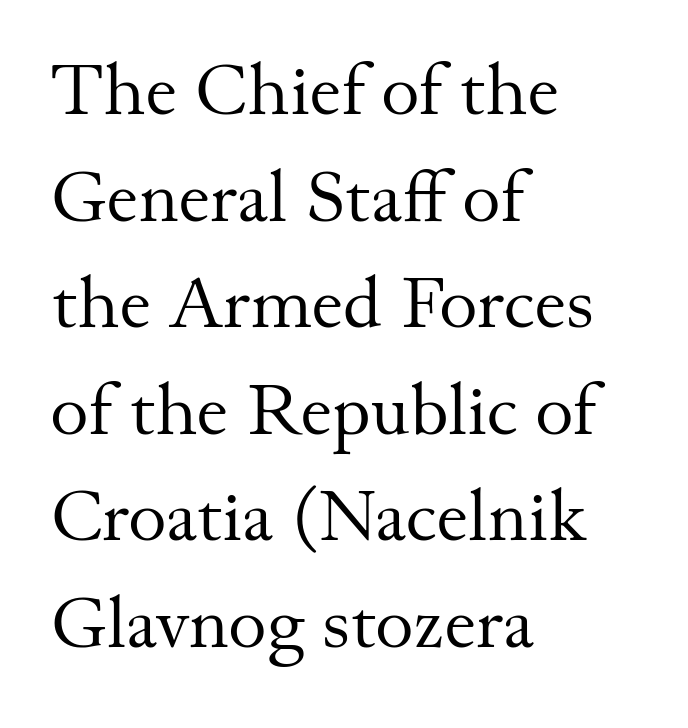
{"serif": "yes", "italic": "no", "bold": "no", "weight": "regular", "width": "normal", "stroke_contrast": "medium", "x_height": "small", "monospaced": "no", "underline": "no", "align": "left", "line_spacing": "normal", "line_spacing_ratio": 1.46, "letter_spacing": "normal", "letter_spacing_em": 0.0, "glyph_px": 73}
